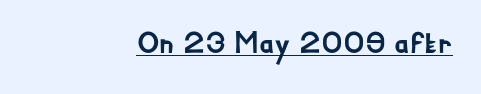
The image shows 30 px sans-serif type, upright; set right-aligned, normal letter spacing, underlined; low stroke contrast and a small x-height.
